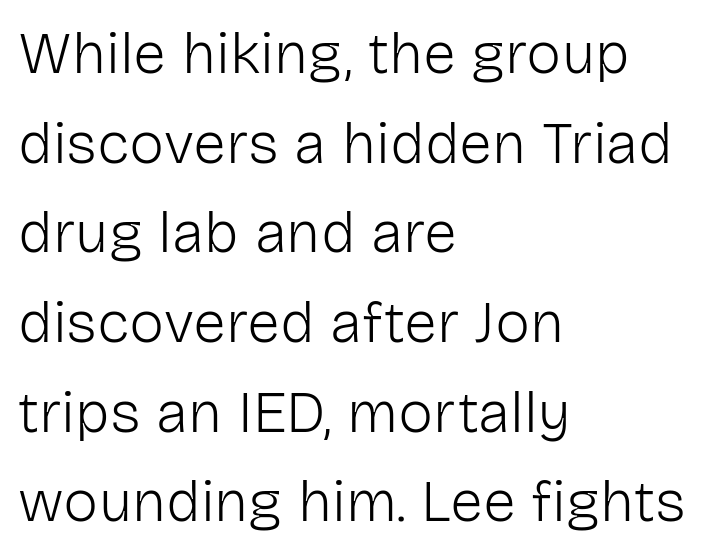
{"serif": "no", "italic": "no", "bold": "no", "weight": "light", "width": "normal", "stroke_contrast": "low", "x_height": "medium", "monospaced": "no", "underline": "no", "align": "left", "line_spacing": "normal", "line_spacing_ratio": 1.52, "letter_spacing": "normal", "letter_spacing_em": 0.0, "glyph_px": 59}
